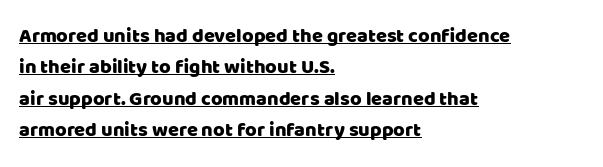
Interline gaps are of average width in this sample. The rag falls on the right side of this text block. Is the letter spacing exaggerated? No — it looks like the ordinary default. Every stem runs plumb, perpendicular to the baseline. This is underlined copy, the kind a proofreader might mark for attention.
